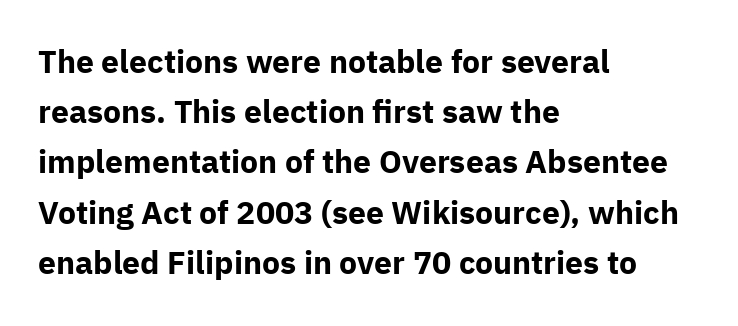
Q: Is the text bold? A: Yes.
Q: Is the text italic (slanted)? A: No, it is upright.
Q: Is the typeface a serif or a sans-serif typeface? A: Sans-serif.
Q: Is the text underlined? A: No.
Q: How is the paragraph aligned? A: Left-aligned.
Q: Is the spacing between letters normal or unusually wide? A: Normal.
Q: Is the spacing between lines tight, normal or loose? A: Normal.
Q: Width (condensed, normal, or wide)? A: Normal.
Q: Stroke contrast? A: Low.
Q: x-height? A: Medium.
Q: Monospaced? A: No.
